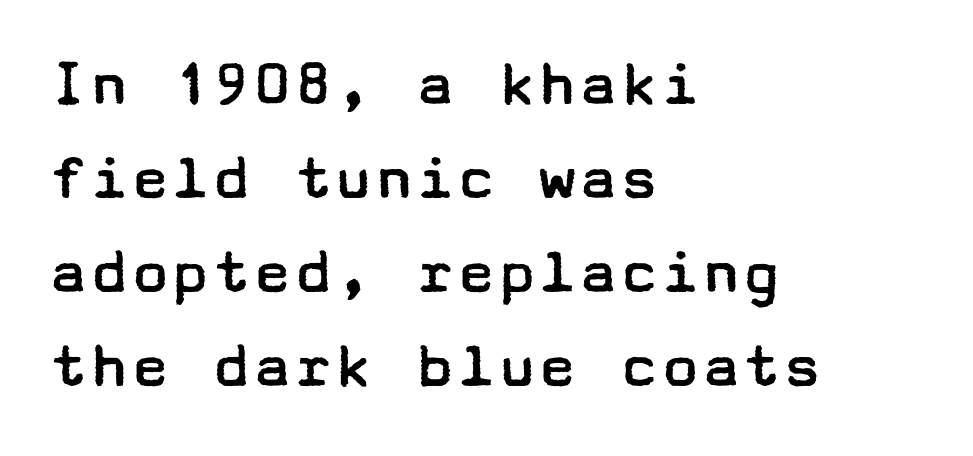
Observe the absence of serifs on each vertical stroke in this sample. If you drew a line through each stem, it would be perfectly vertical. The font is comparable to plain body text, perhaps lighter. Layout note: lines flush left. Inter-character spacing is left at the font's built-in metrics.
